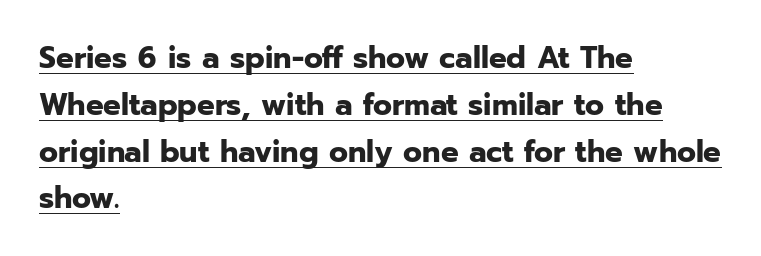
Q: Is the text bold? A: Yes.
Q: Is the text italic (slanted)? A: No, it is upright.
Q: Is the typeface a serif or a sans-serif typeface? A: Sans-serif.
Q: Is the text underlined? A: Yes.
Q: How is the paragraph aligned? A: Left-aligned.
Q: Is the spacing between letters normal or unusually wide? A: Normal.
Q: Is the spacing between lines tight, normal or loose? A: Normal.
Q: Width (condensed, normal, or wide)? A: Normal.
Q: Stroke contrast? A: Low.
Q: x-height? A: Medium.
Q: Monospaced? A: No.
